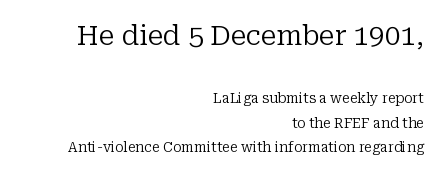
Q: Is the text bold? A: No.
Q: Is the text italic (slanted)? A: No, it is upright.
Q: Is the typeface a serif or a sans-serif typeface? A: Serif.
Q: Is the text underlined? A: No.
Q: How is the paragraph aligned? A: Right-aligned.
Q: Is the spacing between letters normal or unusually wide? A: Normal.
Q: Which block of text is set in a larger size, the first (top) or the second (bottom)? A: The first (top) one.
Q: Width (condensed, normal, or wide)? A: Normal.
Q: Stroke contrast? A: Low.
Q: x-height? A: Medium.
Q: Monospaced? A: No.
